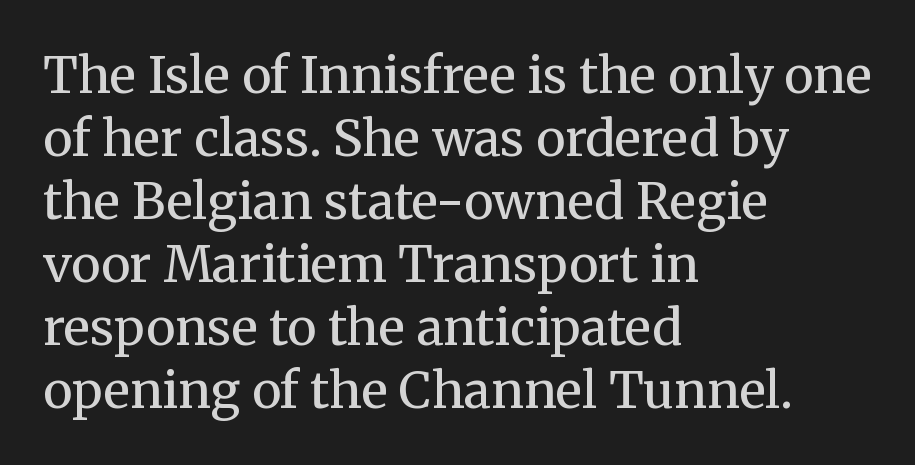
Spacing verdict: proportional, widths tailored to each character. Descenders hang freely into open space. Line beginnings align vertically; line endings do not. The type sits square on the baseline with zero lean.
